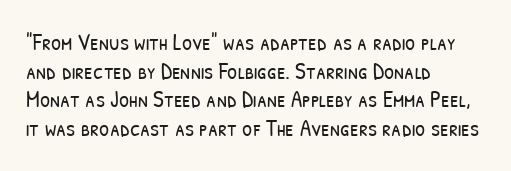
{"bold": "no", "underline": "no", "align": "left", "line_spacing": "normal", "line_spacing_ratio": 1.25, "letter_spacing": "normal", "letter_spacing_em": 0.0, "glyph_px": 23}
